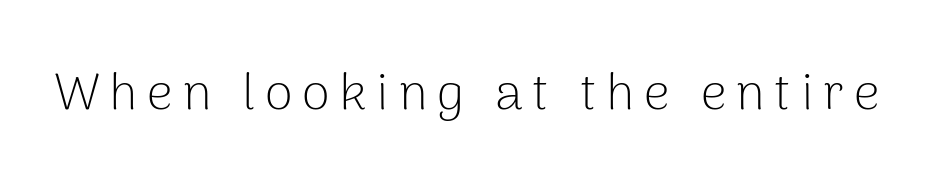
The image shows 51 px light sans-serif type, upright; set not underlined; low stroke contrast and a medium x-height.
